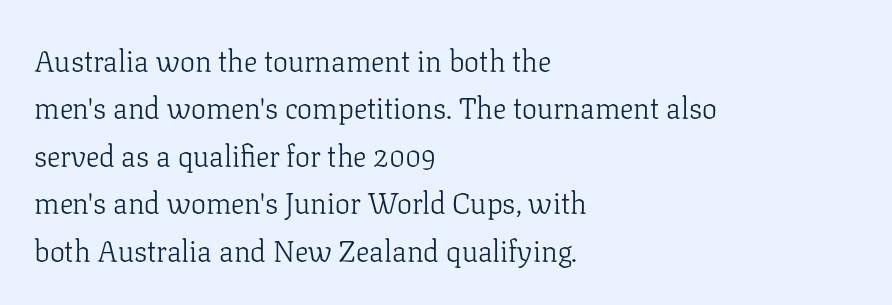
The image shows 30 px light serif type, upright; set left-aligned, normal line spacing (1.58x), normal letter spacing, not underlined; low stroke contrast and a medium x-height.
